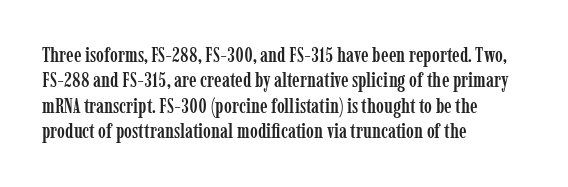
Short and long lines alike share a common starting point at left. Letters rest on an invisible, unmarked baseline. No extra tracking has been applied to these lines. Is there any slant? The stems are plumb.
